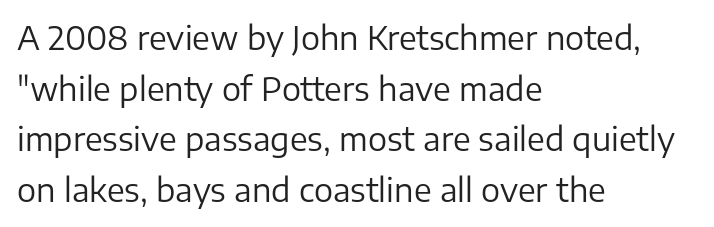
{"serif": "no", "italic": "no", "bold": "no", "weight": "regular", "width": "normal", "stroke_contrast": "low", "x_height": "medium", "monospaced": "no", "underline": "no", "align": "left", "line_spacing": "normal", "line_spacing_ratio": 1.58, "letter_spacing": "normal", "letter_spacing_em": 0.0, "glyph_px": 32}
